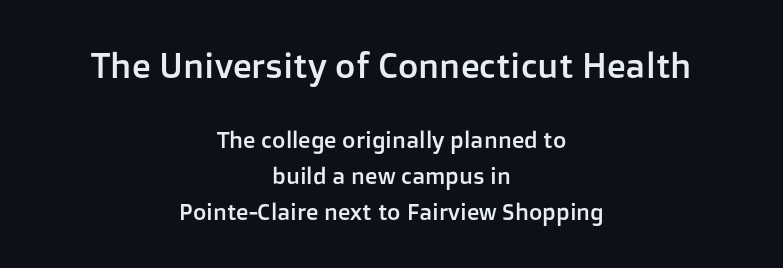
Q: Is the text italic (slanted)? A: No, it is upright.
Q: Is the typeface a serif or a sans-serif typeface? A: Sans-serif.
Q: Is the text underlined? A: No.
Q: How is the paragraph aligned? A: Centered.
Q: Is the spacing between letters normal or unusually wide? A: Normal.
Q: Is the spacing between lines tight, normal or loose? A: Normal.
Q: Which block of text is set in a larger size, the first (top) or the second (bottom)? A: The first (top) one.
Q: Width (condensed, normal, or wide)? A: Normal.
Q: Stroke contrast? A: Low.
Q: x-height? A: Medium.
Q: Monospaced? A: No.
